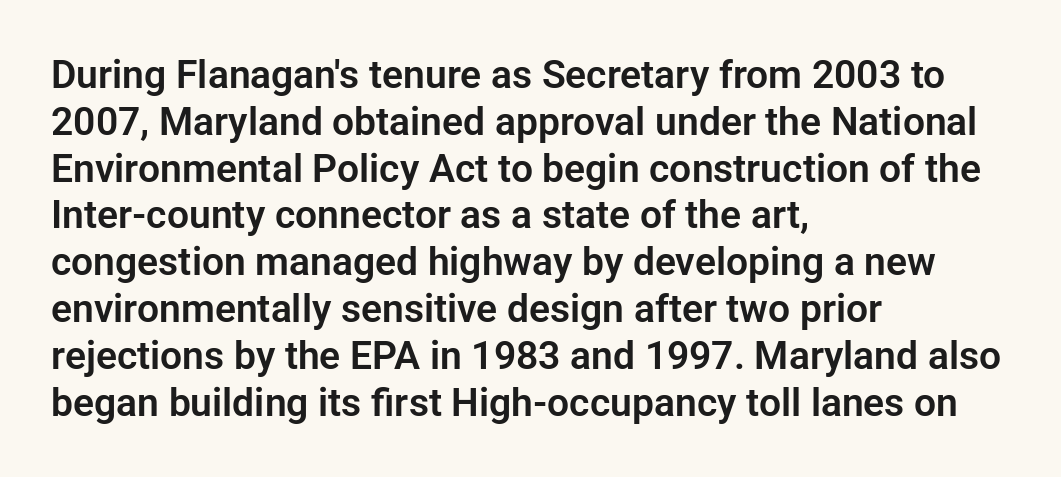
Q: Is the text italic (slanted)? A: No, it is upright.
Q: Is the typeface a serif or a sans-serif typeface? A: Sans-serif.
Q: Is the text underlined? A: No.
Q: How is the paragraph aligned? A: Left-aligned.
Q: Is the spacing between letters normal or unusually wide? A: Normal.
Q: Width (condensed, normal, or wide)? A: Normal.
Q: Stroke contrast? A: Low.
Q: x-height? A: Medium.
Q: Monospaced? A: No.
